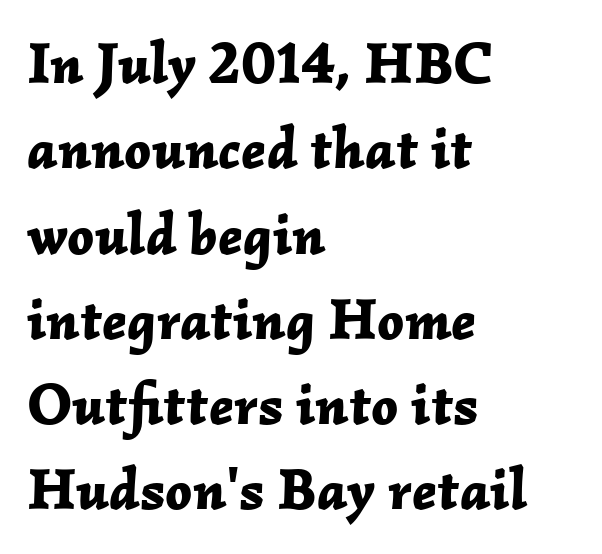
{"italic": "yes", "lean": "right", "slant_degrees": 2, "bold": "yes", "weight": "bold", "width": "normal", "stroke_contrast": "low", "x_height": "medium", "monospaced": "no", "underline": "no", "align": "left", "line_spacing": "normal", "line_spacing_ratio": 1.47, "letter_spacing": "normal", "letter_spacing_em": 0.0, "glyph_px": 58}
